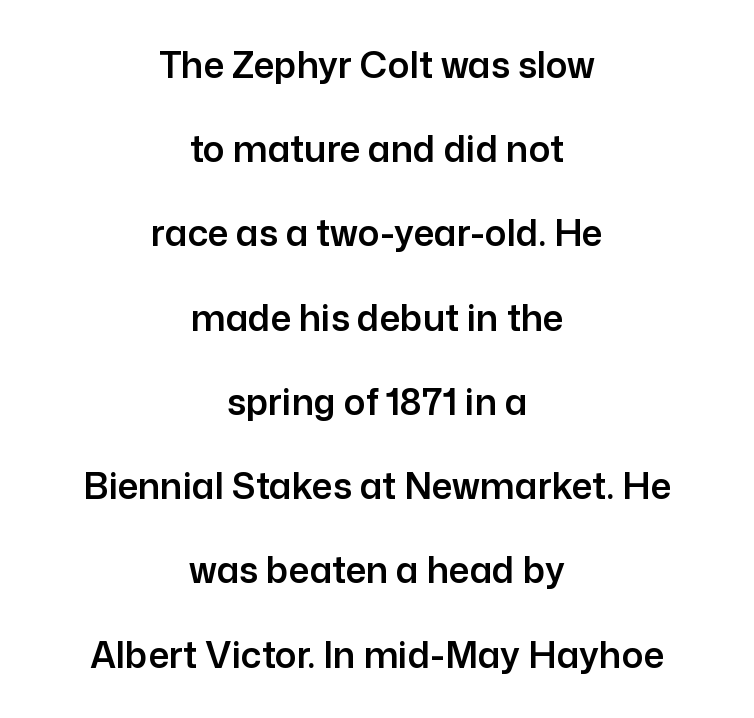
The image shows 36 px sans-serif type, upright; set centered, loose line spacing (2.34x), normal letter spacing, not underlined; low stroke contrast and a medium x-height.
